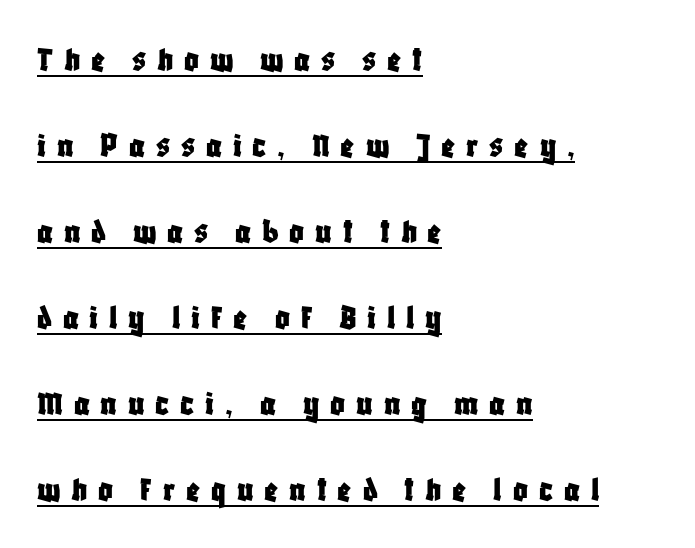
These lines are rendered in a variable-pitch font. Does the leading feel generous? Absolutely, it's lavish. The letters are spread apart with noticeably loose tracking. The typesetter chose a ragged-right arrangement here. What kind of face is this? One without serifs — a sans. Does the lettering tilt? It doesn't — this is upright.
